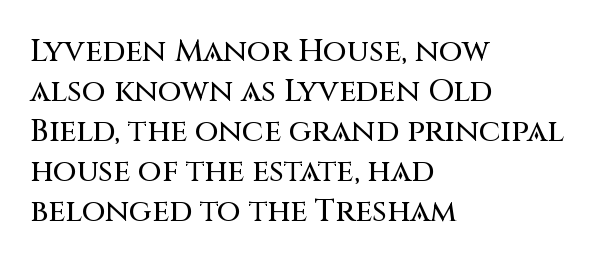
Words appear dense and cohesive because spacing is normal. Normally led — the rows are evenly, conventionally spaced. These lines are composed in type without serifs. Here the designer chose a conventional face with non-uniform glyph widths. These lines are set flush left with a ragged right edge.
